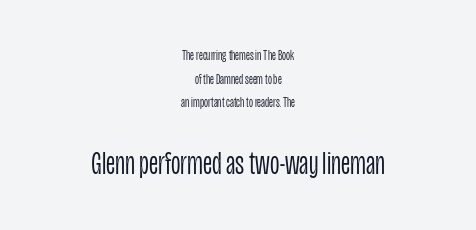
The image shows 33 px light, condensed sans-serif type, upright; set centered, normal line spacing (1.69x), normal letter spacing, not underlined; the second (bottom) block is 2.36x larger; low stroke contrast and a large x-height.
